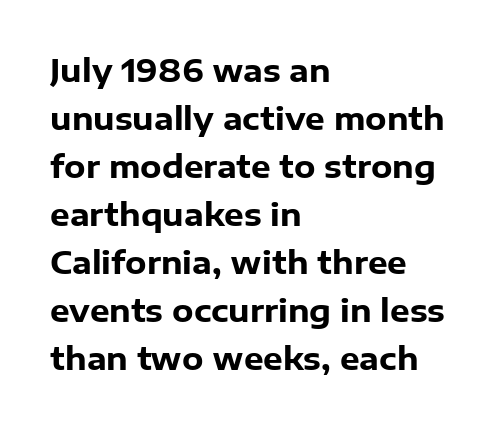
Does the lettering tilt? It doesn't — this is upright. A full-strength bold gives these letters their thick strokes. Any mark beneath the type? The region is blank. Does the type have serifs? No, each stem ends abruptly. Each line starts at the same left margin while the right side varies. No extra tracking has been applied to these lines.
